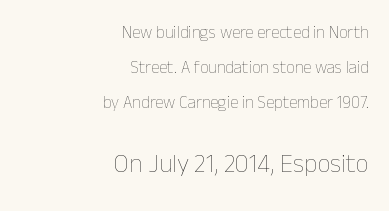
Q: Is the text bold? A: No.
Q: Is the text italic (slanted)? A: No, it is upright.
Q: Is the text underlined? A: No.
Q: How is the paragraph aligned? A: Right-aligned.
Q: Is the spacing between letters normal or unusually wide? A: Normal.
Q: Is the spacing between lines tight, normal or loose? A: Loose.
Q: Which block of text is set in a larger size, the first (top) or the second (bottom)? A: The second (bottom) one.
